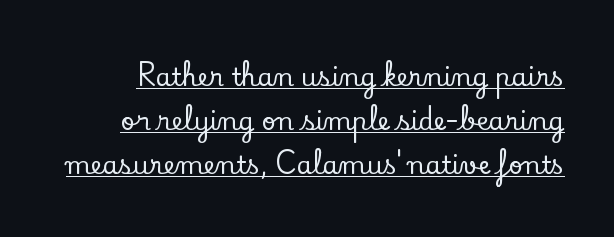
The image shows 25 px text type, upright; set line spacing 1.76x, normal letter spacing, underlined.
